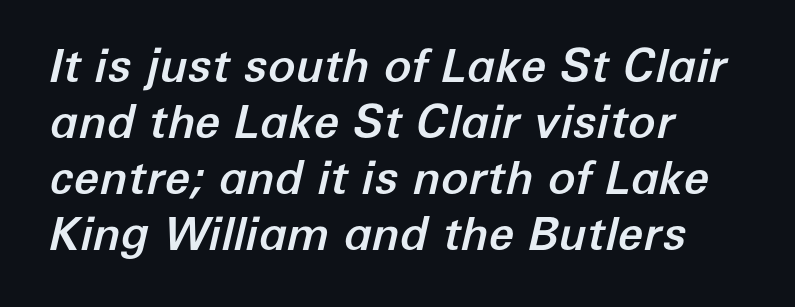
Q: Is the text italic (slanted)? A: Yes, it leans right by about 12 degrees.
Q: Is the text underlined? A: No.
Q: How is the paragraph aligned? A: Left-aligned.
Q: Is the spacing between letters normal or unusually wide? A: Normal.
Q: Width (condensed, normal, or wide)? A: Normal.
Q: Stroke contrast? A: Low.
Q: x-height? A: Medium.
Q: Monospaced? A: No.
